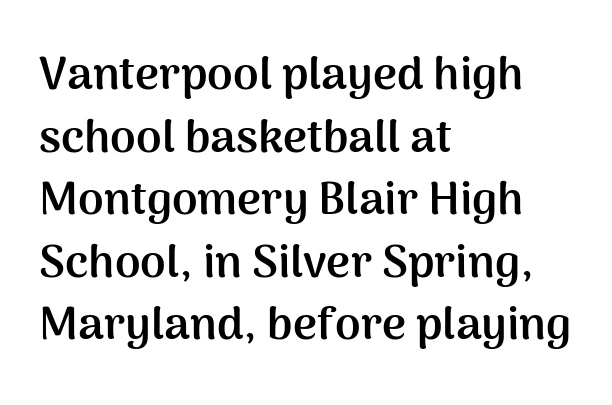
{"serif": "no", "italic": "no", "bold": "yes", "weight": "semibold", "width": "normal", "stroke_contrast": "medium", "x_height": "medium", "monospaced": "no", "underline": "no", "align": "left", "line_spacing": "normal", "line_spacing_ratio": 1.36, "letter_spacing": "normal", "letter_spacing_em": 0.0, "glyph_px": 46}
